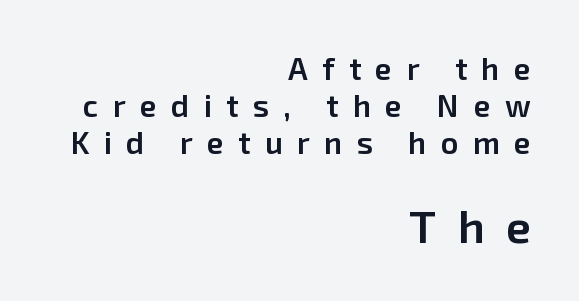
The image shows 46 px semibold sans-serif type, upright; set right-aligned, line spacing 1.2x, unusually wide letter spacing (+0.46 em), not underlined; the second (bottom) block is 1.48x larger; low stroke contrast and a medium x-height.
